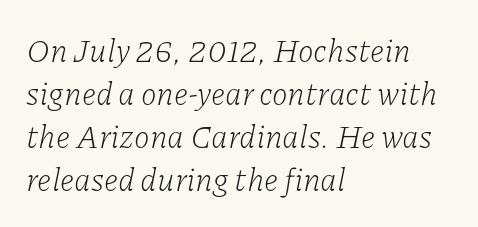
Q: Is the text bold? A: No.
Q: Is the text italic (slanted)? A: Yes, it leans right by about 11 degrees.
Q: Is the typeface a serif or a sans-serif typeface? A: Serif.
Q: Is the text underlined? A: No.
Q: How is the paragraph aligned? A: Left-aligned.
Q: Is the spacing between letters normal or unusually wide? A: Normal.
Q: Is the spacing between lines tight, normal or loose? A: Normal.
Q: Width (condensed, normal, or wide)? A: Normal.
Q: Stroke contrast? A: Low.
Q: x-height? A: Medium.
Q: Monospaced? A: No.
